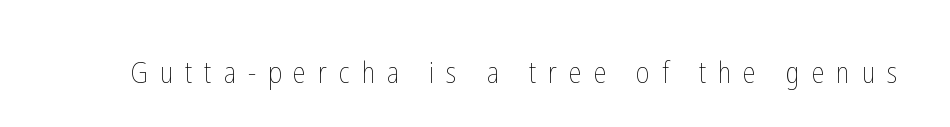
Q: Is the text bold? A: No.
Q: Is the text italic (slanted)? A: No, it is upright.
Q: Is the text underlined? A: No.
Q: Is the spacing between letters normal or unusually wide? A: Unusually wide.
Q: Width (condensed, normal, or wide)? A: Condensed.
Q: Stroke contrast? A: Low.
Q: x-height? A: Medium.
Q: Monospaced? A: No.
